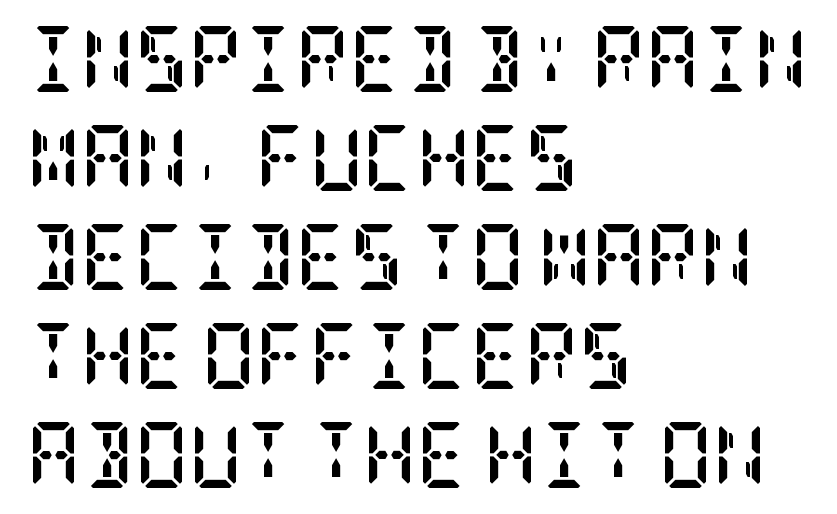
The image shows 66 px semibold, condensed serif type, upright; set left-aligned, normal line spacing (1.5x), normal letter spacing, not underlined; low stroke contrast and a large x-height.
